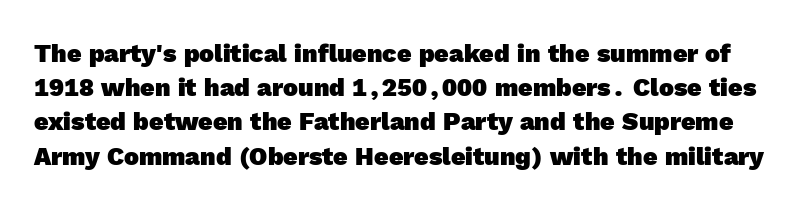
Letters rest on an invisible, unmarked baseline. The passage shown is emphatically bold. Notice how descenders clear the ascenders below comfortably — that's standard leading. Each word holds together tightly as a unit, with standard inter-letter gaps.
